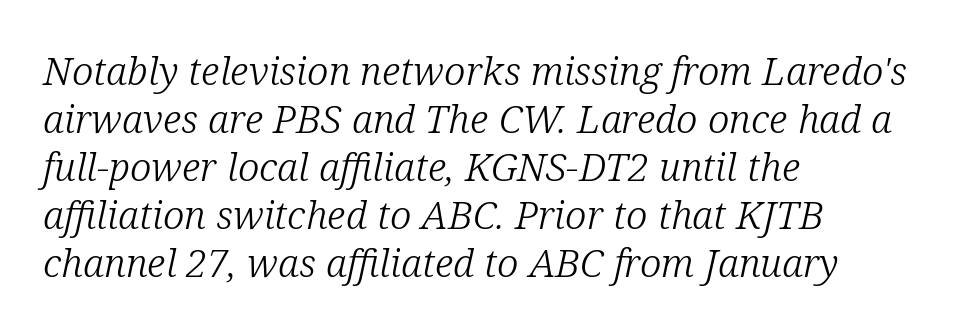
Slant detected: the letters are inclined. The baseline area is clear. Little horizontal feet cap the strokes, marking this as serif type. On a weight scale, this lands at 450 or below. The face used here is proportionally spaced, like ordinary book or web type. This rendering uses left alignment, leaving the right contour irregular.
